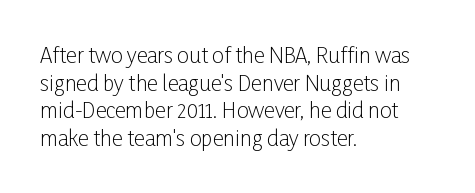
Q: Is the text bold? A: No.
Q: Is the text italic (slanted)? A: No, it is upright.
Q: Is the text underlined? A: No.
Q: How is the paragraph aligned? A: Left-aligned.
Q: Is the spacing between letters normal or unusually wide? A: Normal.
Q: Is the spacing between lines tight, normal or loose? A: Normal.
